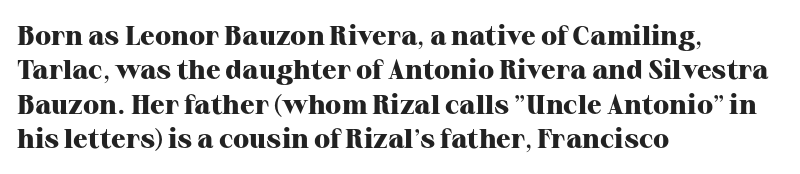
The image shows 27 px bold type, upright; set left-aligned, normal line spacing (1.27x), normal letter spacing, not underlined.
